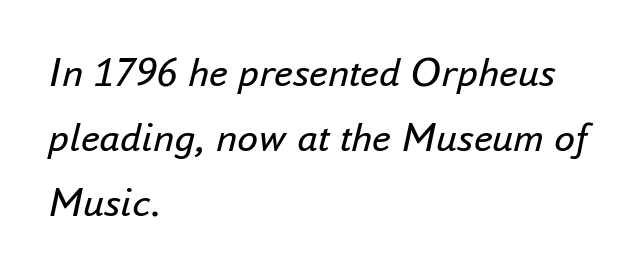
{"italic": "yes", "lean": "right", "slant_degrees": 16, "bold": "no", "weight": "regular", "width": "normal", "stroke_contrast": "low", "x_height": "small", "monospaced": "no", "underline": "no", "align": "left", "line_spacing": "normal", "line_spacing_ratio": 1.55, "letter_spacing": "normal", "letter_spacing_em": 0.0, "glyph_px": 42}
